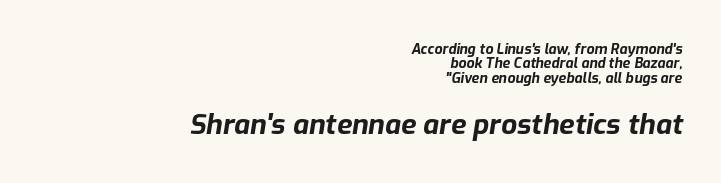
{"italic": "yes", "lean": "right", "slant_degrees": 9, "bold": "yes", "weight": "bold", "width": "normal", "stroke_contrast": "low", "x_height": "medium", "monospaced": "no", "underline": "no", "align": "right", "line_spacing": "tight", "line_spacing_ratio": 1.03, "letter_spacing": "normal", "letter_spacing_em": 0.0, "larger_block": "second", "size_ratio": 2.0, "glyph_px": 28}
